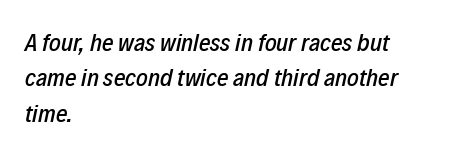
The image shows 25 px text type, italic (leaning right); set left-aligned, normal line spacing (1.42x), normal letter spacing, not underlined.
